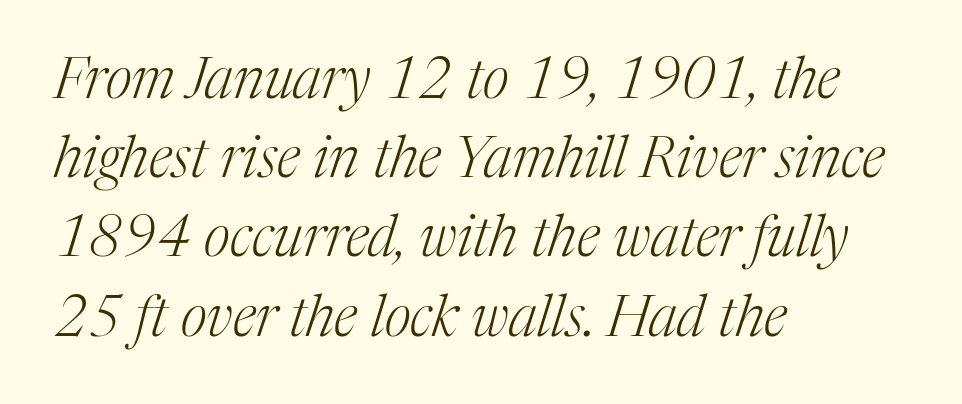
{"serif": "yes", "italic": "yes", "lean": "right", "slant_degrees": 17, "bold": "no", "weight": "light", "width": "normal", "stroke_contrast": "medium", "x_height": "medium", "monospaced": "no", "underline": "no", "align": "left", "line_spacing": "normal", "line_spacing_ratio": 1.39, "letter_spacing": "normal", "letter_spacing_em": 0.0, "glyph_px": 57}
